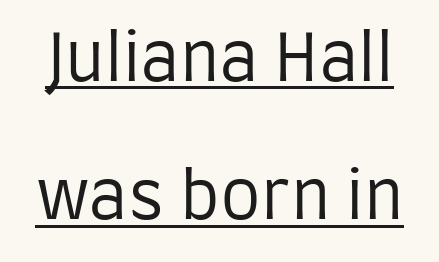
Weight: regular or lighter. A typesetter would mark this as roman, not italic. The rendered words wear a rule along their underside. In terms of letterform style, serifs are entirely absent. Reading down the column, the eye jumps a long way to each next line. The passage shown is typed in a proportional face where columns would drift.
